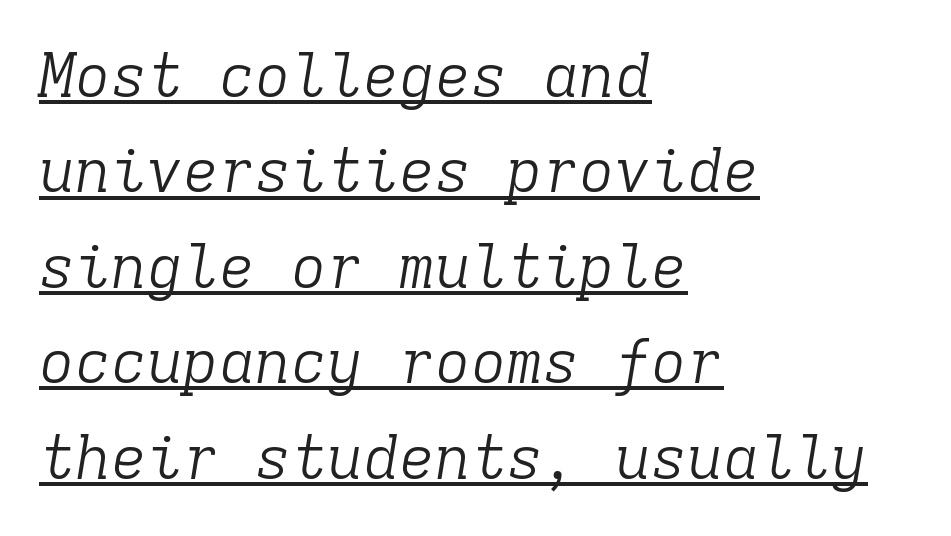
The face used here is rendered with its standard letterfit. Stems here are at most as thick as an everyday book face. Serif or sans? Serif — the stroke terminals have little feet. Compared with typical paragraphs, the rows here are spaced about the same. Does the lettering tilt? It does — this is italic.
